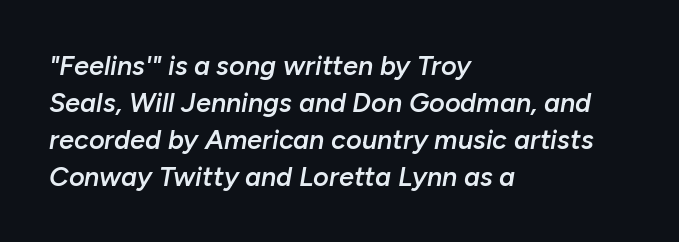
The paragraph shown leans on its left margin. Students, observe: this is what conventionally led text looks like. Each glyph is drawn with semibold strokes, heavier than normal yet not fully bold. Characters follow at the spacing the type designer built in.
